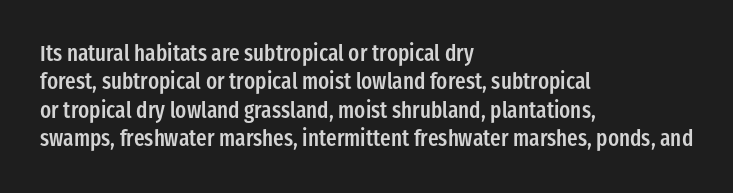
Q: Is the text bold? A: Semi-bold.
Q: Is the text italic (slanted)? A: No, it is upright.
Q: Is the text underlined? A: No.
Q: How is the paragraph aligned? A: Left-aligned.
Q: Is the spacing between letters normal or unusually wide? A: Normal.
Q: Is the spacing between lines tight, normal or loose? A: Normal.
